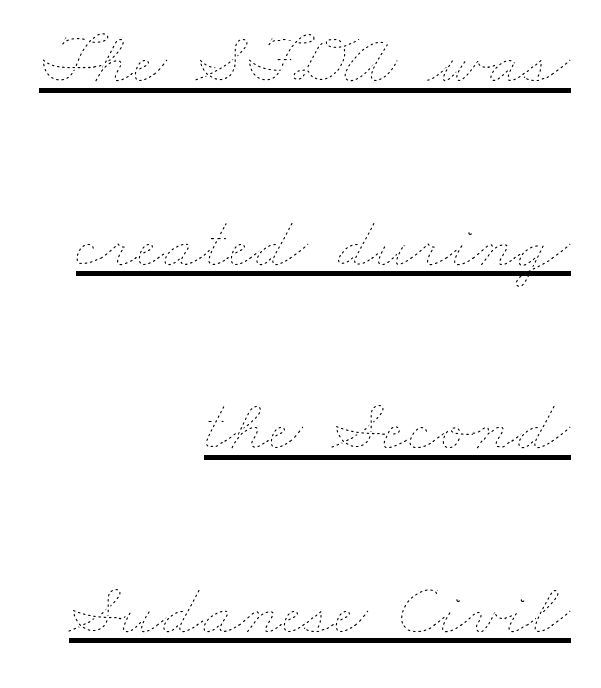
Q: Is the text bold? A: No.
Q: Is the text underlined? A: Yes.
Q: How is the paragraph aligned? A: Right-aligned.
Q: Is the spacing between letters normal or unusually wide? A: Normal.
Q: Is the spacing between lines tight, normal or loose? A: Loose.
Q: Width (condensed, normal, or wide)? A: Wide.
Q: Stroke contrast? A: Low.
Q: x-height? A: Small.
Q: Monospaced? A: No.
